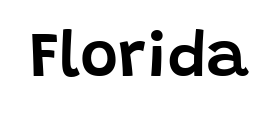
Q: Is the text italic (slanted)? A: No, it is upright.
Q: Is the typeface a serif or a sans-serif typeface? A: Sans-serif.
Q: Is the text underlined? A: No.
Q: Is the spacing between letters normal or unusually wide? A: Normal.
Q: Width (condensed, normal, or wide)? A: Normal.
Q: Stroke contrast? A: Low.
Q: x-height? A: Large.
Q: Monospaced? A: No.
